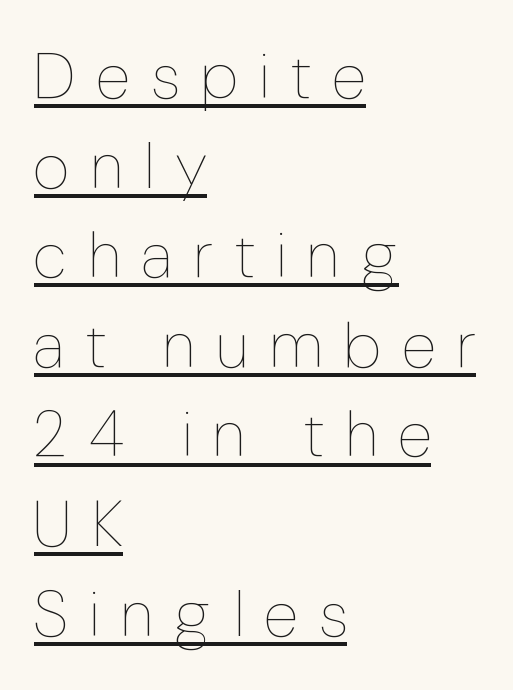
The image shows 64 px thin, condensed type, upright; set left-aligned, normal line spacing (1.4x), unusually wide letter spacing (+0.36 em), underlined; low stroke contrast and a medium x-height.
